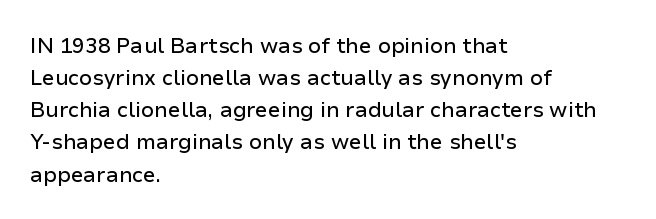
Layout note: lines flush left. The string is rendered with underlining switched off. The line texture is even and compact thanks to regular tracking. A roman cut, with each character standing at attention. The space between consecutive lines is moderate.
